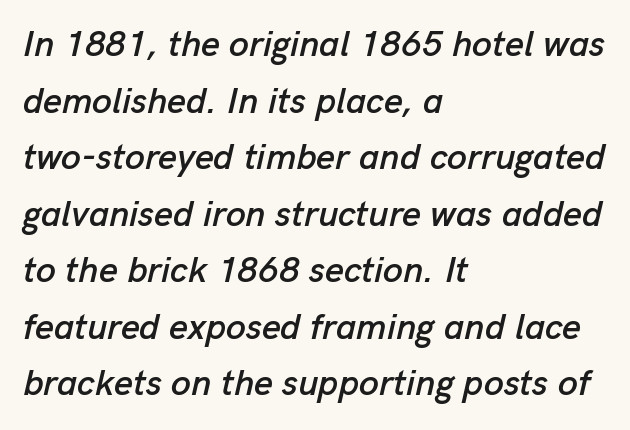
Think of a printed novel: that variable character pitch is what you see here. The paragraph shown leans on its left margin. Interline gaps are of average width in this sample. Between one letter and the next there's only the usual sliver of space.
